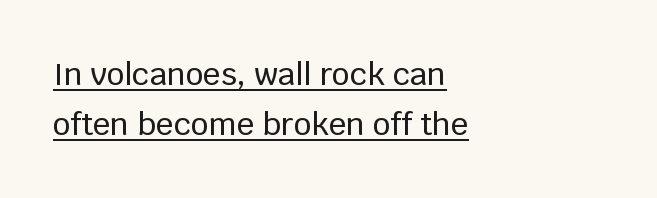
{"serif": "no", "italic": "no", "width": "normal", "stroke_contrast": "low", "x_height": "large", "monospaced": "no", "underline": "yes", "align": "left", "line_spacing": "normal", "line_spacing_ratio": 1.61, "letter_spacing": "normal", "letter_spacing_em": 0.0, "glyph_px": 31}
